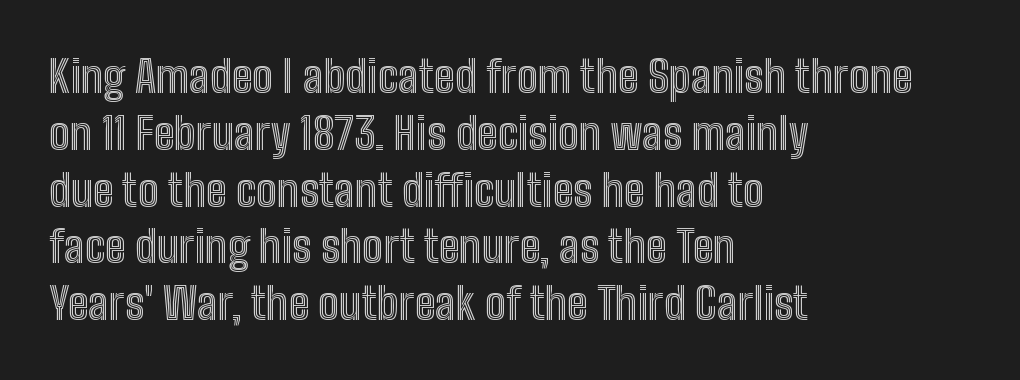
Q: Is the text italic (slanted)? A: No, it is upright.
Q: Is the text underlined? A: No.
Q: How is the paragraph aligned? A: Left-aligned.
Q: Is the spacing between letters normal or unusually wide? A: Normal.
Q: Is the spacing between lines tight, normal or loose? A: Normal.
Q: Width (condensed, normal, or wide)? A: Condensed.
Q: x-height? A: Medium.
Q: Monospaced? A: No.
